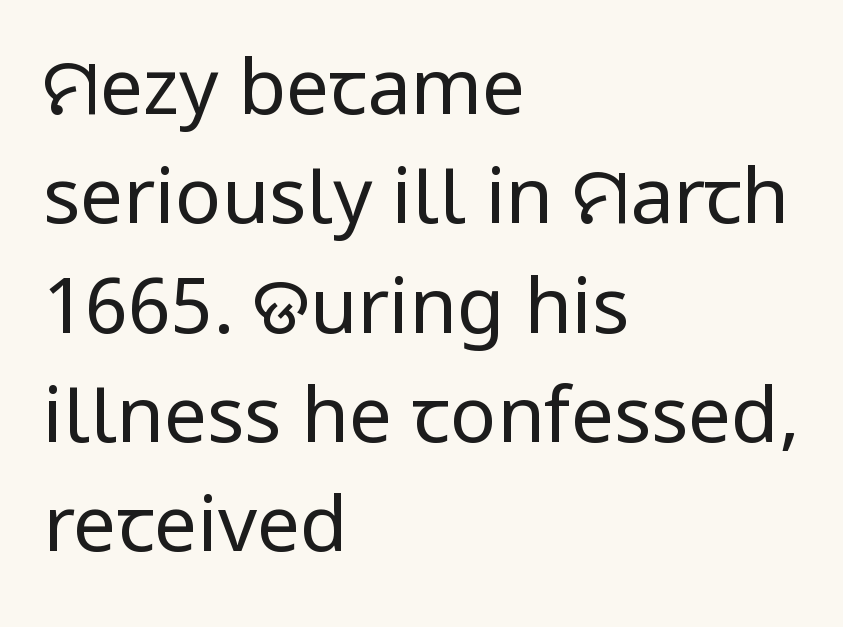
The image shows 77 px regular-weight sans-serif type, upright; set left-aligned, normal line spacing (1.42x), normal letter spacing, not underlined; low stroke contrast and a medium x-height.
